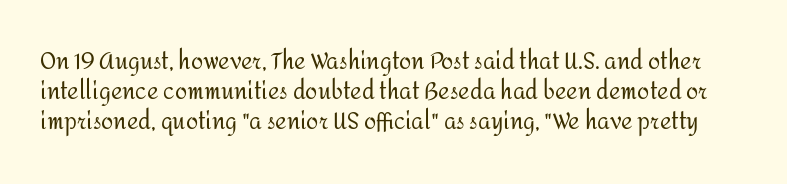
The image shows 22 px text type, upright; set normal line spacing (1.36x), normal letter spacing, not underlined.
